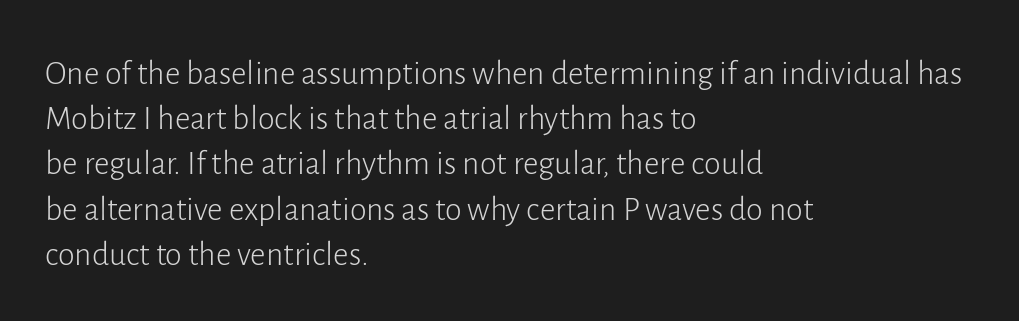
The image shows 34 px light sans-serif type, upright; set left-aligned, normal line spacing (1.33x), normal letter spacing, not underlined; low stroke contrast and a medium x-height.
